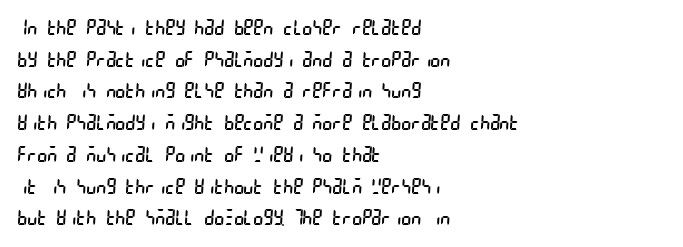
The image shows 21 px text type; set left-aligned, normal line spacing (1.51x), normal letter spacing, not underlined.
